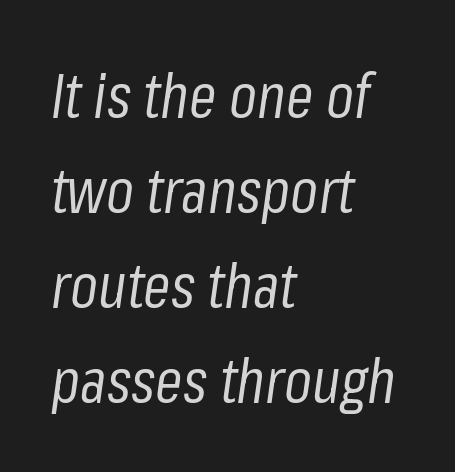
Q: Is the text bold? A: No.
Q: Is the text italic (slanted)? A: Yes, it leans right by about 8 degrees.
Q: Is the text underlined? A: No.
Q: How is the paragraph aligned? A: Left-aligned.
Q: Is the spacing between letters normal or unusually wide? A: Normal.
Q: Is the spacing between lines tight, normal or loose? A: Normal.
Q: Width (condensed, normal, or wide)? A: Condensed.
Q: Stroke contrast? A: Low.
Q: x-height? A: Medium.
Q: Monospaced? A: No.
